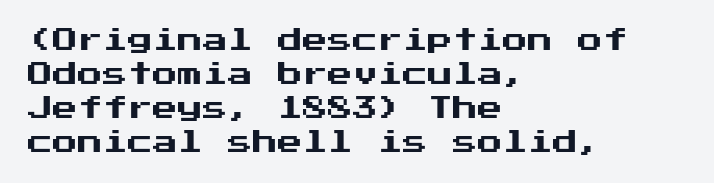
{"italic": "no", "underline": "no", "align": "left", "line_spacing": "normal", "line_spacing_ratio": 1.36, "letter_spacing": "normal", "letter_spacing_em": 0.0, "glyph_px": 25}
